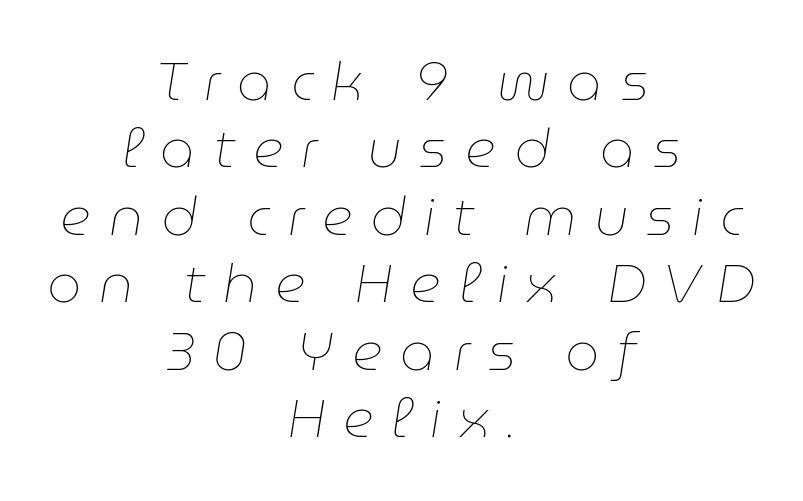
The image shows 54 px thin type, italic (leaning right); set centered, normal line spacing (1.25x), unusually wide letter spacing (+0.33 em), not underlined; low stroke contrast and a medium x-height.
